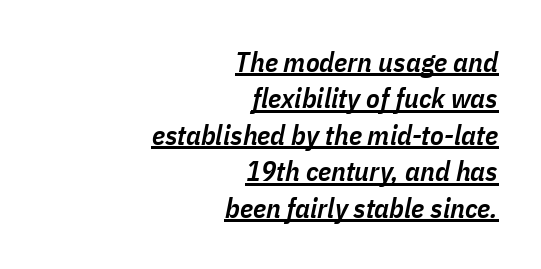
The rows are spaced the way most documents space them. The rendering uses natural spacing where letterforms have individual widths. A student would call this right alignment; a typographer would say flush right, rag left. Emphasis by weight is partial: semibold.
